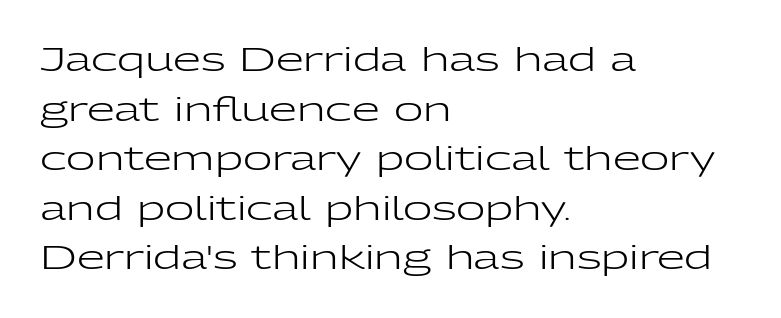
{"serif": "no", "italic": "no", "bold": "no", "weight": "regular", "width": "wide", "stroke_contrast": "low", "x_height": "medium", "monospaced": "no", "underline": "no", "align": "left", "line_spacing": "normal", "line_spacing_ratio": 1.55, "letter_spacing": "normal", "letter_spacing_em": 0.0, "glyph_px": 32}
